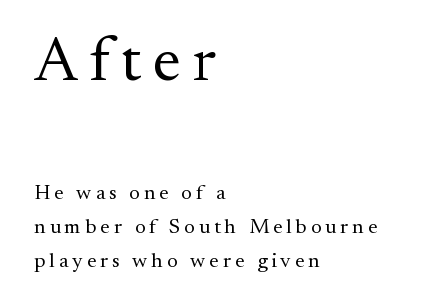
{"serif": "yes", "italic": "no", "bold": "no", "weight": "regular", "width": "normal", "stroke_contrast": "medium", "x_height": "small", "monospaced": "no", "underline": "no", "align": "left", "line_spacing": "normal", "line_spacing_ratio": 1.61, "larger_block": "first", "size_ratio": 2.95, "glyph_px": 62}
